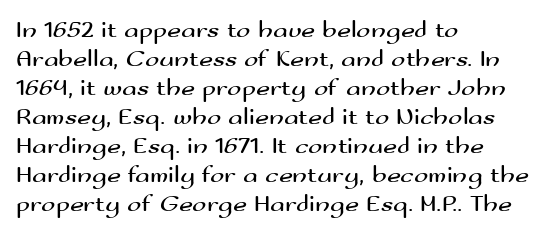
The strokes carry an ordinary text weight at most. Default kerning and tracking; the words read as compact shapes. The gap between lines stays unmarked. Does the lettering tilt? It doesn't — this is upright.
